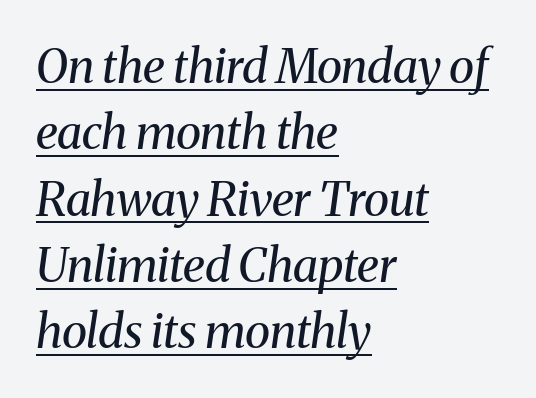
{"serif": "yes", "italic": "yes", "lean": "right", "slant_degrees": 8, "bold": "no", "weight": "regular", "width": "normal", "stroke_contrast": "medium", "x_height": "medium", "monospaced": "no", "underline": "yes", "align": "left", "line_spacing": "normal", "line_spacing_ratio": 1.41, "letter_spacing": "normal", "letter_spacing_em": 0.0, "glyph_px": 47}
